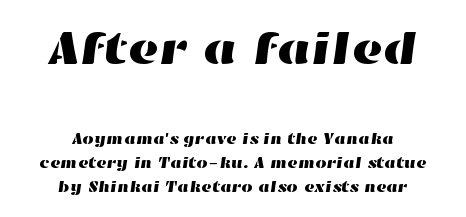
The image shows 47 px wide type; set centered, normal line spacing (1.51x), normal letter spacing, not underlined; the first (top) block is 2.94x larger; high stroke contrast and a medium x-height.
